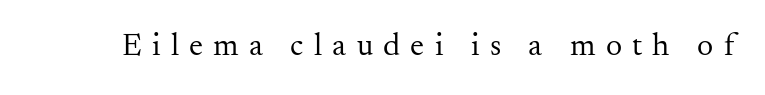
Unlike a clean sans, this face finishes its strokes with serifs. Ordinary non-slanted type is in use. Each letter keeps its own natural width here, so spacing adapts to shape. Counters stay open thanks to moderate or lighter strokes. The space beneath each line is pristine and unruled.
